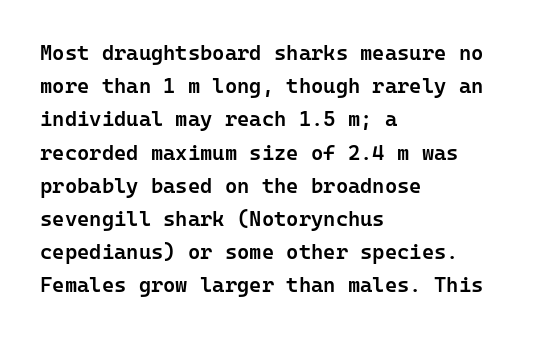
A typesetter would call this zero additional tracking. The foot of each line stays bare and open. Whoever set this chose a conventional vertical rhythm. Short and long lines alike share a common starting point at left. Stems and bowls a touch heavier than normal — semibold. The lettering stays uniformly vertical, giving the passage a roman look.
